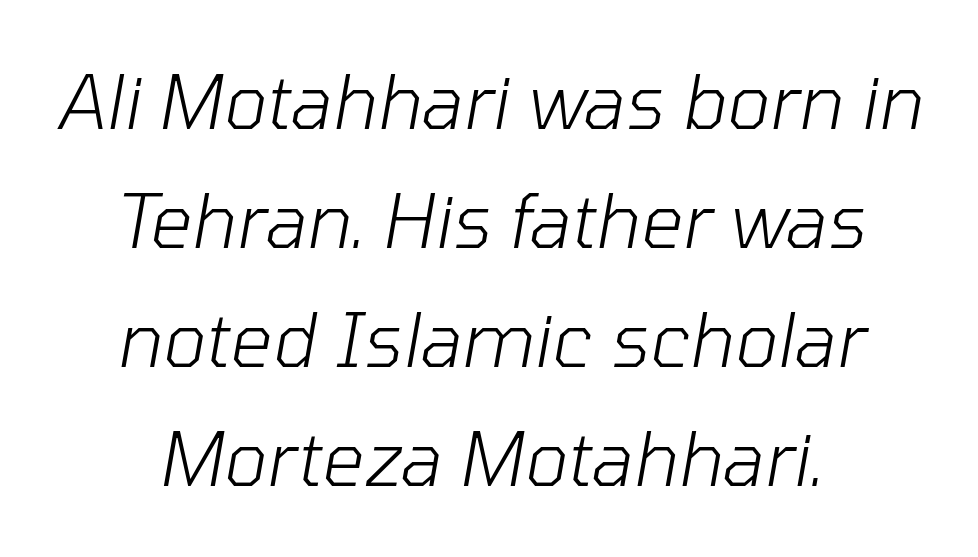
Q: Is the text bold? A: No.
Q: Is the text italic (slanted)? A: Yes, it leans right by about 10 degrees.
Q: Is the text underlined? A: No.
Q: How is the paragraph aligned? A: Centered.
Q: Is the spacing between letters normal or unusually wide? A: Normal.
Q: Is the spacing between lines tight, normal or loose? A: Normal.
Q: Width (condensed, normal, or wide)? A: Normal.
Q: Stroke contrast? A: Low.
Q: x-height? A: Medium.
Q: Monospaced? A: No.
